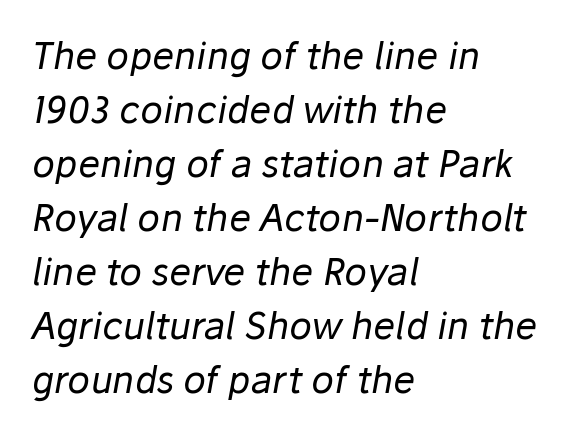
No chunkiness to these letters — they're not bold. Proportional: the letters do not fall into vertical columns. Underline: absent. Visually the block forms a straight wall on the left and a jagged coastline on the right. Does the lettering tilt? It does — this is italic.
